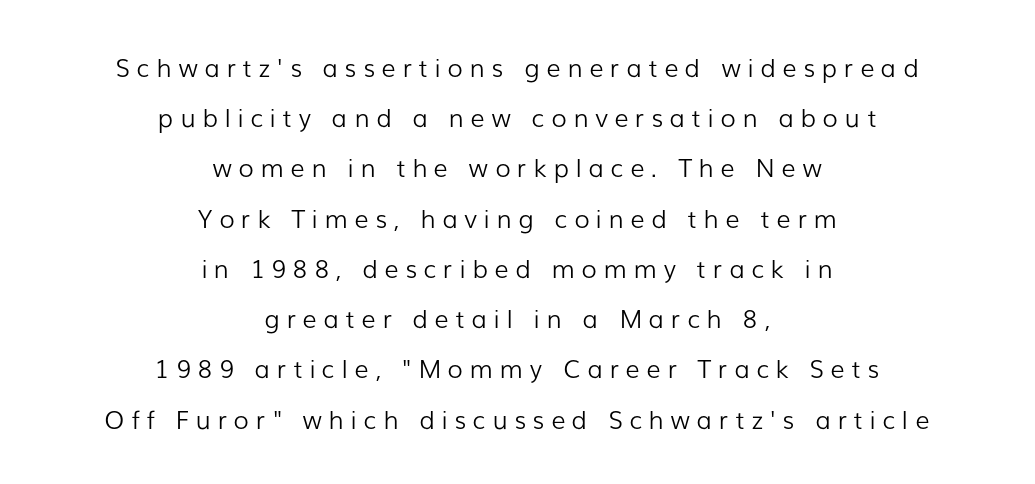
The image shows 25 px text type, upright; set centered, loose line spacing (2.01x), unusually wide letter spacing (+0.27 em), not underlined.
